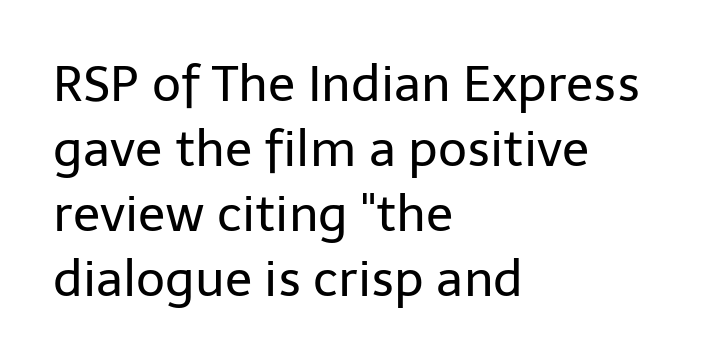
The font family rendered here belongs to the sans-serif group. Bold? No — there's no thickening of the strokes. Here the designer chose a conventional face with non-uniform glyph widths. The gap between lines stays unmarked. Normally led — the rows are evenly, conventionally spaced. Between one letter and the next there's only the usual sliver of space.
